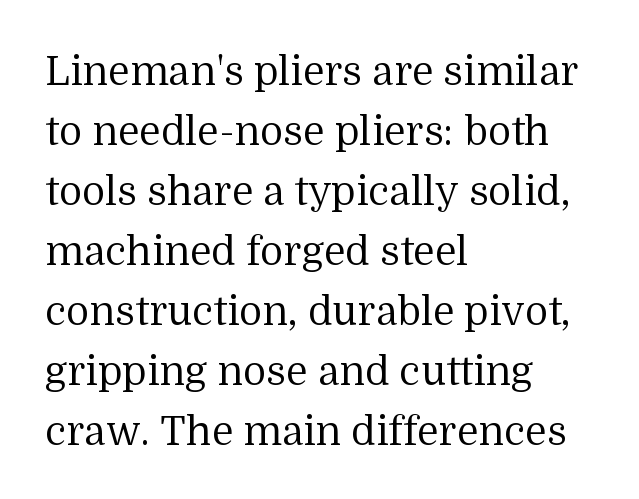
{"serif": "yes", "italic": "no", "bold": "no", "weight": "regular", "width": "normal", "stroke_contrast": "medium", "x_height": "medium", "monospaced": "no", "underline": "no", "align": "left", "line_spacing": "normal", "line_spacing_ratio": 1.5, "letter_spacing": "normal", "letter_spacing_em": 0.0, "glyph_px": 40}
